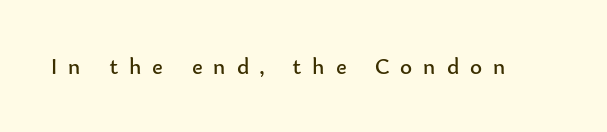
{"italic": "no", "bold": "no", "underline": "no", "letter_spacing": "wide", "letter_spacing_em": 0.48, "glyph_px": 23}
